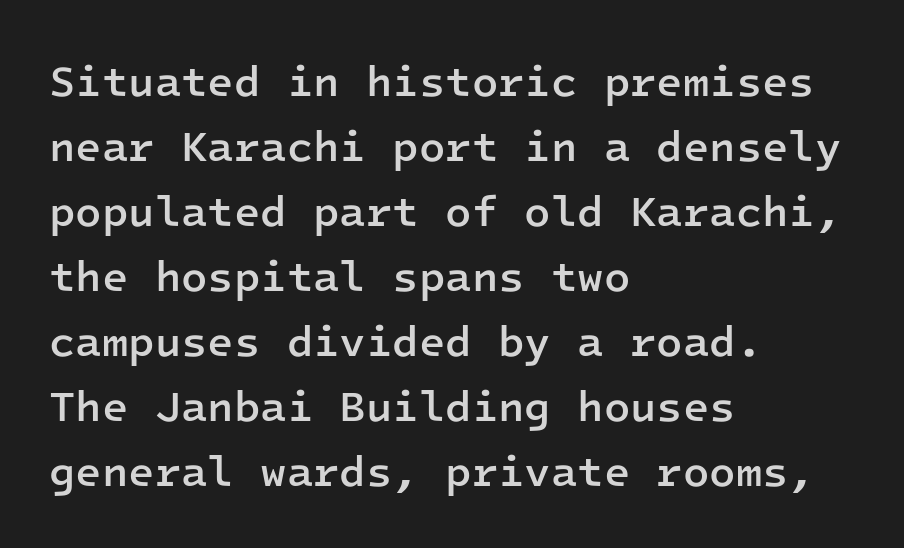
Nothing sits at the stroke ends, so this counts as sans-serif. Students, this is semibold: more ink than regular, less than bold. You could call the tracking neutral — neither tight nor loose. Leading: standard. The space directly below the letters is spotless.
